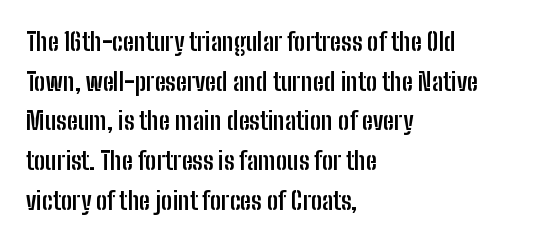
The words here are not underlined. Glyph-to-glyph distance matches everyday printed text. The rows are spaced the way most documents space them. The lettering holds an erect, upright posture throughout. Heavy-handed strokes throughout: this text is bold. Which margin do the lines hug? The left one — the right edge is uneven.
